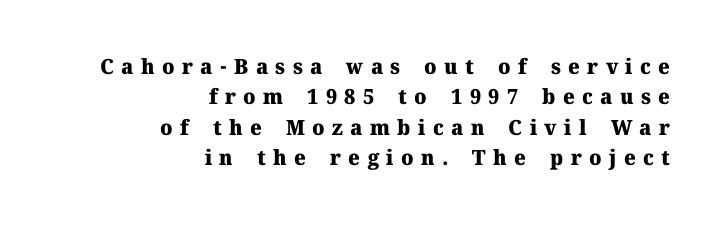
{"italic": "no", "bold": "yes", "underline": "no", "align": "right", "line_spacing": "normal", "line_spacing_ratio": 1.45, "letter_spacing": "wide", "letter_spacing_em": 0.35, "glyph_px": 21}
